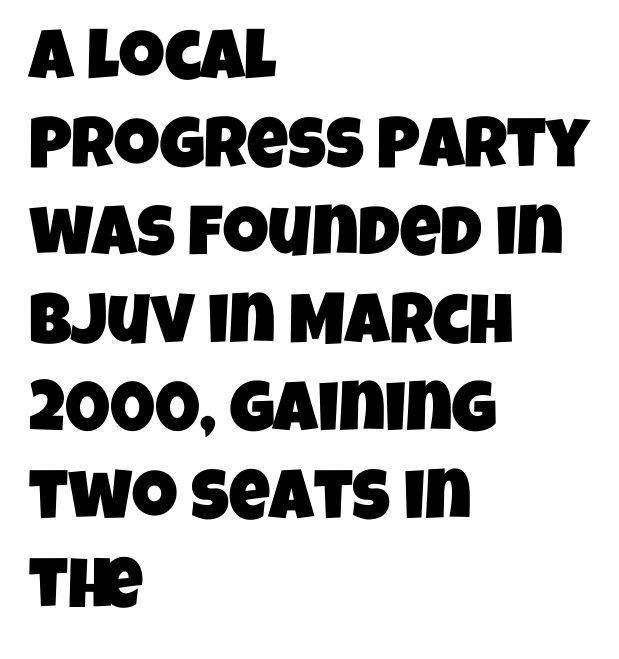
{"serif": "no", "width": "condensed", "stroke_contrast": "low", "x_height": "large", "monospaced": "no", "underline": "no", "align": "left", "line_spacing_ratio": 1.24, "letter_spacing": "normal", "letter_spacing_em": 0.0, "glyph_px": 71}
